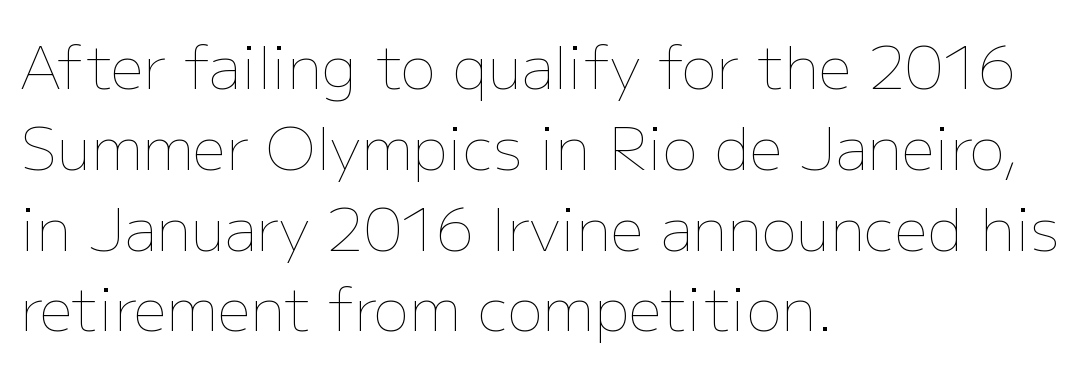
Q: Is the text bold? A: No.
Q: Is the text italic (slanted)? A: No, it is upright.
Q: Is the text underlined? A: No.
Q: How is the paragraph aligned? A: Left-aligned.
Q: Is the spacing between letters normal or unusually wide? A: Normal.
Q: Is the spacing between lines tight, normal or loose? A: Normal.
Q: Width (condensed, normal, or wide)? A: Normal.
Q: Stroke contrast? A: Low.
Q: x-height? A: Medium.
Q: Monospaced? A: No.
